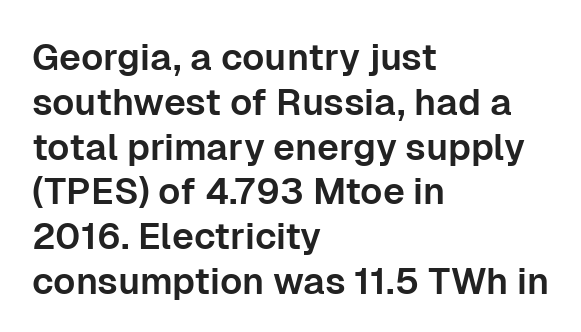
Only glyphs here, with clear space below each row. One-word summary of the alignment: left. The axis of the letterforms is exactly vertical. Short note: letters normally spaced. Serif or sans? Sans — the stroke terminals are bare.
